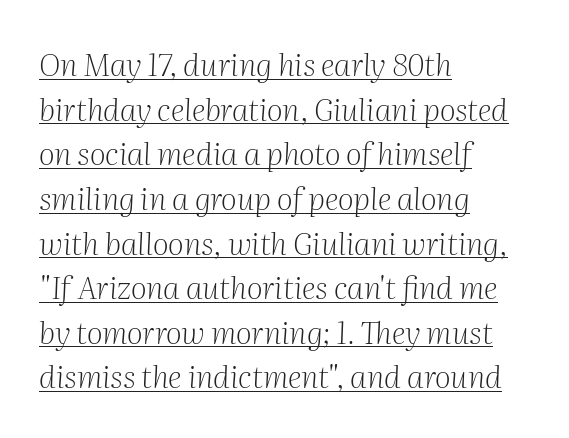
The image shows 31 px light serif type, italic (leaning right); set left-aligned, normal line spacing (1.44x), normal letter spacing, underlined; medium stroke contrast and a medium x-height.
